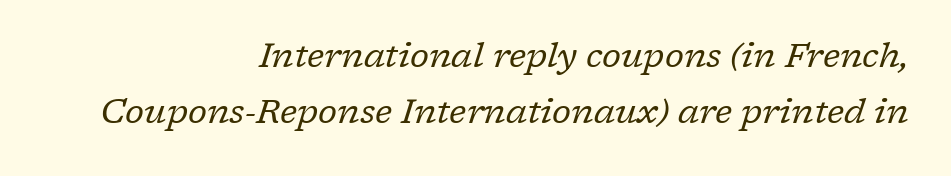
Q: Is the text bold? A: No.
Q: Is the text italic (slanted)? A: Yes, it leans right by about 17 degrees.
Q: Is the typeface a serif or a sans-serif typeface? A: Serif.
Q: Is the text underlined? A: No.
Q: How is the paragraph aligned? A: Right-aligned.
Q: Is the spacing between letters normal or unusually wide? A: Normal.
Q: Is the spacing between lines tight, normal or loose? A: Normal.
Q: Width (condensed, normal, or wide)? A: Normal.
Q: Stroke contrast? A: Low.
Q: x-height? A: Medium.
Q: Monospaced? A: No.
